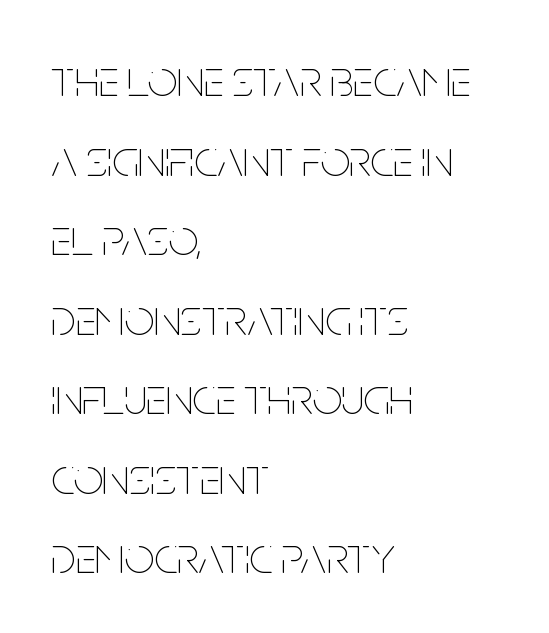
Q: Is the text bold? A: No.
Q: Is the text italic (slanted)? A: No, it is upright.
Q: Is the text underlined? A: No.
Q: How is the paragraph aligned? A: Left-aligned.
Q: Is the spacing between letters normal or unusually wide? A: Normal.
Q: Is the spacing between lines tight, normal or loose? A: Normal.
Q: Width (condensed, normal, or wide)? A: Condensed.
Q: Stroke contrast? A: Low.
Q: x-height? A: Large.
Q: Monospaced? A: No.
